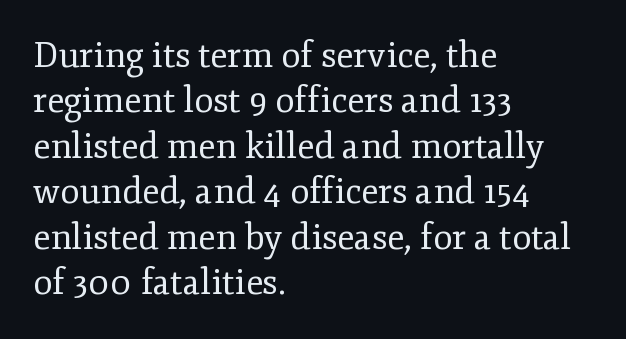
The horizontal fit of the characters is conventional and even. Anything drawn beneath the words? Only blank space. Ink coverage per letter is moderate at most. The text block is weighted toward the left margin, trailing off unevenly rightward.
